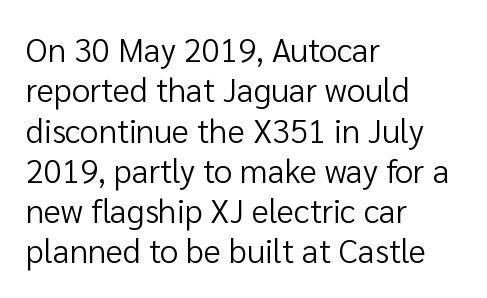
Q: Is the text bold? A: No.
Q: Is the text italic (slanted)? A: No, it is upright.
Q: Is the typeface a serif or a sans-serif typeface? A: Sans-serif.
Q: Is the text underlined? A: No.
Q: How is the paragraph aligned? A: Left-aligned.
Q: Is the spacing between letters normal or unusually wide? A: Normal.
Q: Width (condensed, normal, or wide)? A: Normal.
Q: Stroke contrast? A: Low.
Q: x-height? A: Medium.
Q: Monospaced? A: No.
